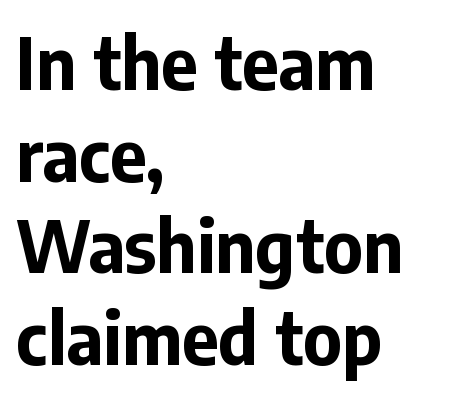
Q: Is the text bold? A: Yes.
Q: Is the text italic (slanted)? A: No, it is upright.
Q: Is the typeface a serif or a sans-serif typeface? A: Sans-serif.
Q: Is the text underlined? A: No.
Q: How is the paragraph aligned? A: Left-aligned.
Q: Is the spacing between letters normal or unusually wide? A: Normal.
Q: Is the spacing between lines tight, normal or loose? A: Normal.
Q: Width (condensed, normal, or wide)? A: Normal.
Q: Stroke contrast? A: Low.
Q: x-height? A: Medium.
Q: Monospaced? A: No.
